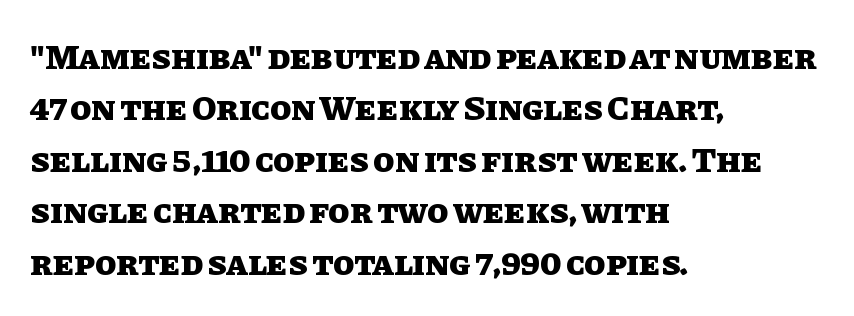
The image shows 35 px heavy type, upright; set left-aligned, normal line spacing (1.47x), normal letter spacing, not underlined; low stroke contrast and a large x-height.
